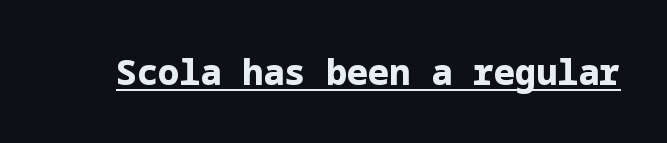
The image shows 35 px bold sans-serif type, upright; set normal letter spacing, underlined; low stroke contrast and a medium x-height.
